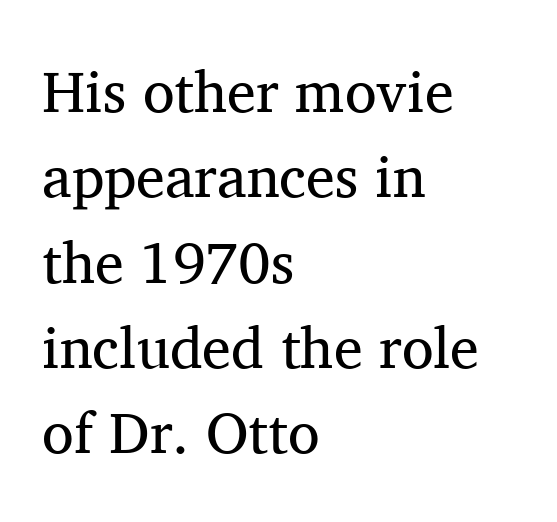
{"serif": "yes", "italic": "no", "bold": "no", "weight": "regular", "width": "normal", "stroke_contrast": "medium", "x_height": "medium", "monospaced": "no", "underline": "no", "align": "left", "line_spacing": "normal", "line_spacing_ratio": 1.47, "letter_spacing": "normal", "letter_spacing_em": 0.0, "glyph_px": 58}
